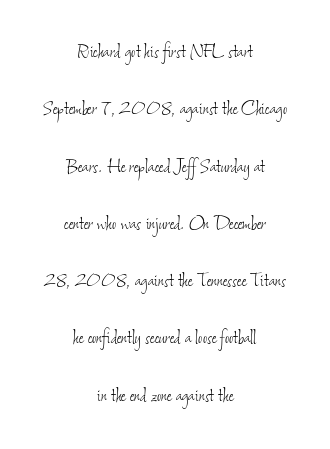
{"bold": "no", "underline": "no", "align": "center", "line_spacing": "loose", "line_spacing_ratio": 2.49, "letter_spacing": "normal", "letter_spacing_em": 0.0, "glyph_px": 23}
